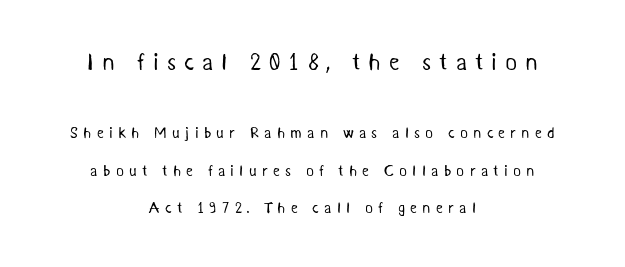
Q: Is the text bold? A: No.
Q: Is the text underlined? A: No.
Q: How is the paragraph aligned? A: Centered.
Q: Is the spacing between letters normal or unusually wide? A: Unusually wide.
Q: Is the spacing between lines tight, normal or loose? A: Loose.
Q: Which block of text is set in a larger size, the first (top) or the second (bottom)? A: The first (top) one.
